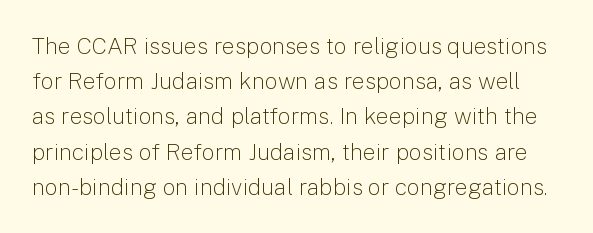
{"italic": "no", "bold": "no", "underline": "no", "line_spacing": "normal", "line_spacing_ratio": 1.53, "letter_spacing": "normal", "letter_spacing_em": 0.0, "glyph_px": 23}
